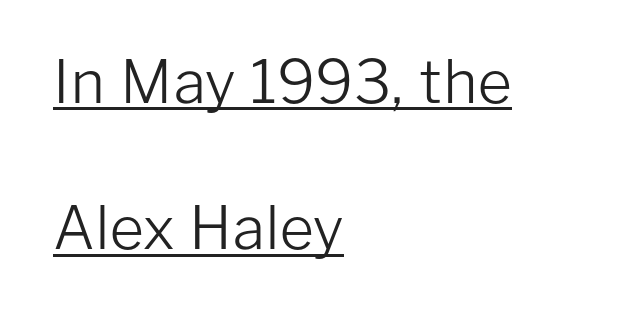
Q: Is the text bold? A: No.
Q: Is the text italic (slanted)? A: No, it is upright.
Q: Is the typeface a serif or a sans-serif typeface? A: Sans-serif.
Q: Is the text underlined? A: Yes.
Q: How is the paragraph aligned? A: Left-aligned.
Q: Is the spacing between letters normal or unusually wide? A: Normal.
Q: Is the spacing between lines tight, normal or loose? A: Loose.
Q: Width (condensed, normal, or wide)? A: Normal.
Q: Stroke contrast? A: Low.
Q: x-height? A: Medium.
Q: Monospaced? A: No.
